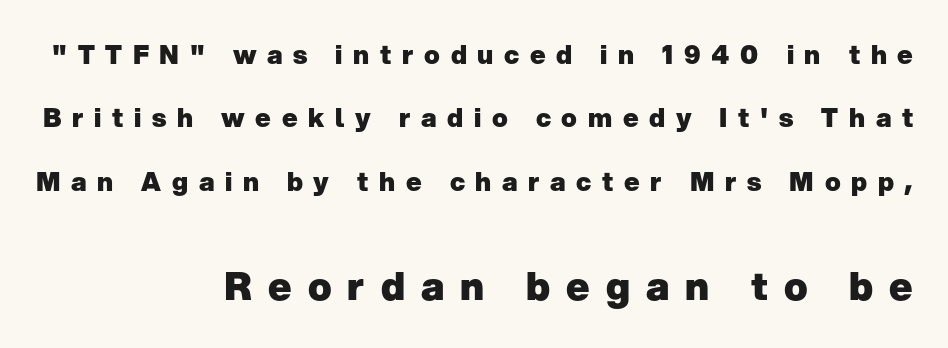
Q: Is the text bold? A: Yes.
Q: Is the text italic (slanted)? A: No, it is upright.
Q: Is the typeface a serif or a sans-serif typeface? A: Sans-serif.
Q: Is the text underlined? A: No.
Q: How is the paragraph aligned? A: Right-aligned.
Q: Is the spacing between letters normal or unusually wide? A: Unusually wide.
Q: Is the spacing between lines tight, normal or loose? A: Loose.
Q: Which block of text is set in a larger size, the first (top) or the second (bottom)? A: The second (bottom) one.
Q: Width (condensed, normal, or wide)? A: Normal.
Q: Stroke contrast? A: Low.
Q: x-height? A: Medium.
Q: Monospaced? A: No.
